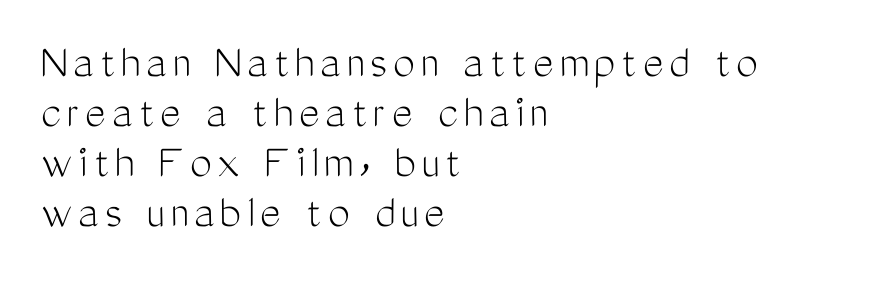
{"serif": "no", "italic": "no", "bold": "no", "weight": "light", "width": "condensed", "stroke_contrast": "medium", "x_height": "medium", "monospaced": "no", "underline": "no", "align": "left", "line_spacing": "tight", "line_spacing_ratio": 1.02, "glyph_px": 49}
